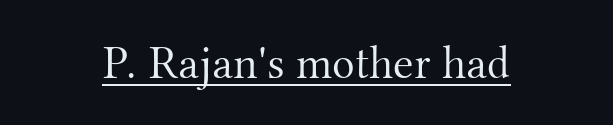
{"serif": "yes", "italic": "no", "bold": "no", "weight": "light", "width": "normal", "stroke_contrast": "medium", "x_height": "small", "monospaced": "no", "underline": "yes", "letter_spacing": "normal", "letter_spacing_em": 0.0, "glyph_px": 47}
